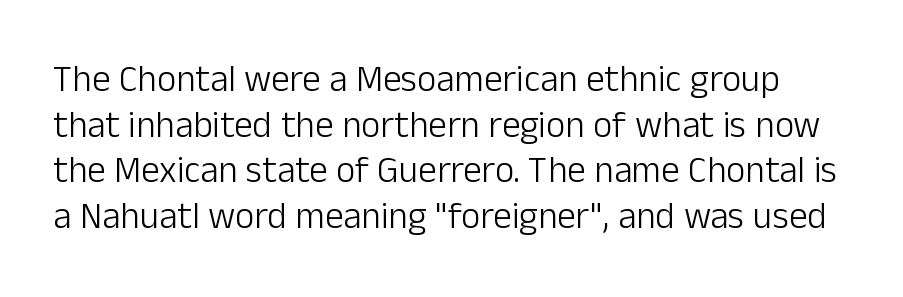
The image shows 37 px light sans-serif type, upright; set line spacing 1.23x, normal letter spacing, not underlined; low stroke contrast and a medium x-height.
